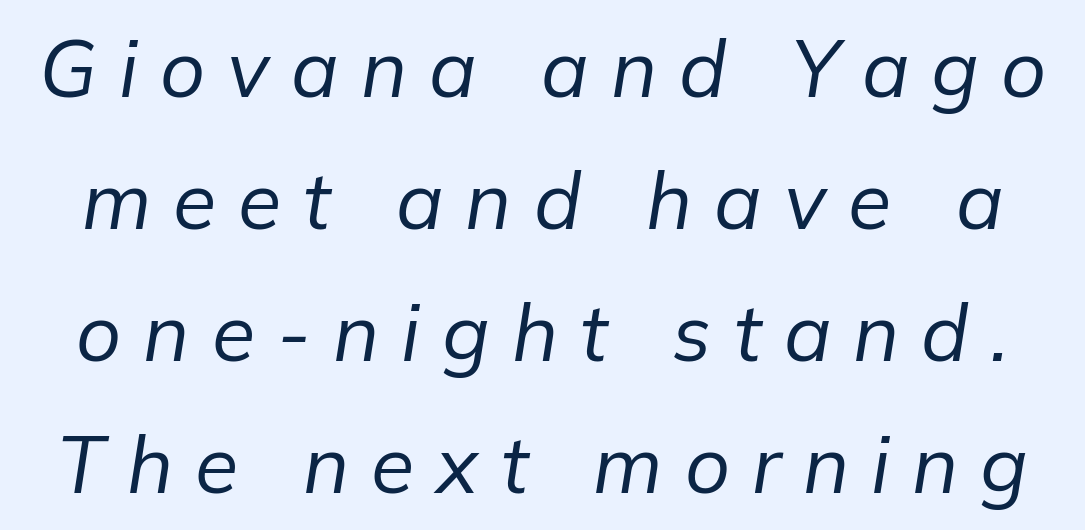
{"italic": "yes", "lean": "right", "slant_degrees": 9, "bold": "no", "weight": "regular", "width": "normal", "stroke_contrast": "low", "x_height": "medium", "monospaced": "no", "underline": "no", "line_spacing": "normal", "line_spacing_ratio": 1.67, "letter_spacing": "wide", "letter_spacing_em": 0.28, "glyph_px": 79}
